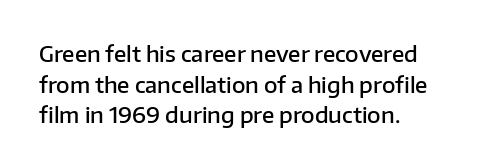
The image shows 22 px text type, upright; set left-aligned, normal line spacing (1.39x), normal letter spacing, not underlined.
